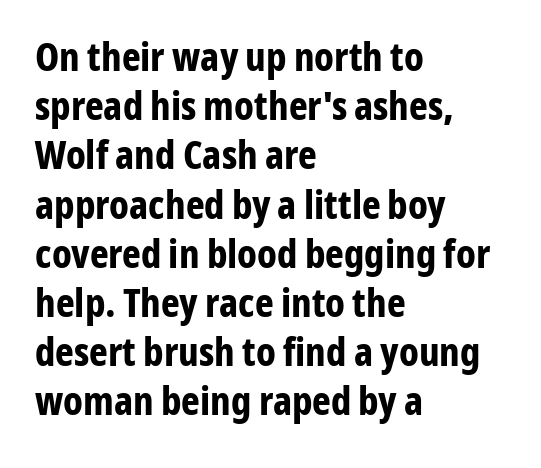
The image shows 40 px bold, condensed sans-serif type, upright; set left-aligned, line spacing 1.23x, normal letter spacing, not underlined; low stroke contrast and a medium x-height.
